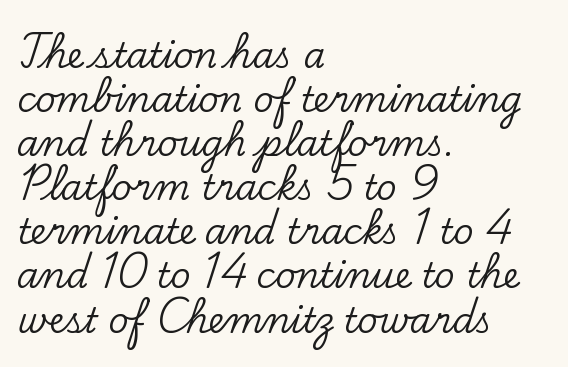
{"serif": "yes", "width": "normal", "stroke_contrast": "low", "x_height": "small", "monospaced": "no", "underline": "no", "align": "left", "line_spacing": "normal", "line_spacing_ratio": 1.26, "letter_spacing": "normal", "letter_spacing_em": 0.0, "glyph_px": 35}
